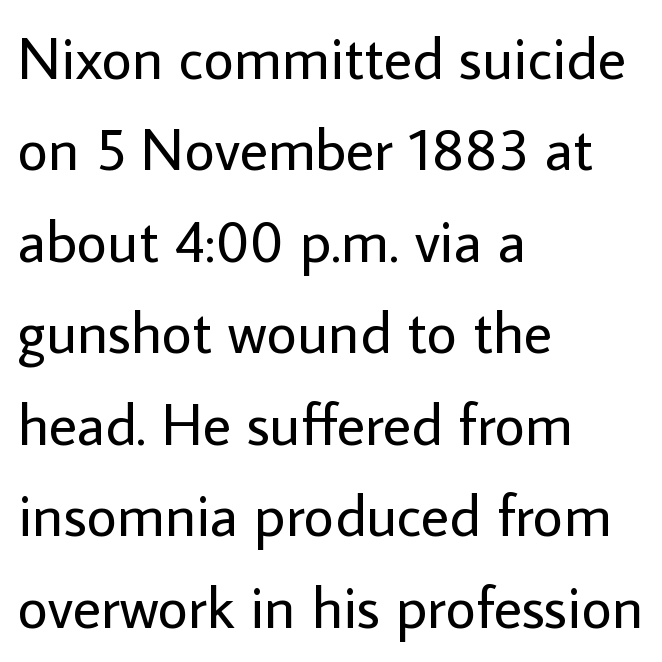
The image shows 59 px regular-weight sans-serif type, upright; set left-aligned, normal line spacing (1.55x), normal letter spacing, not underlined; low stroke contrast and a medium x-height.
